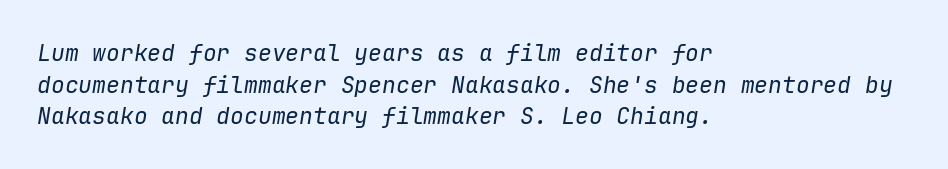
Q: Is the text bold? A: No.
Q: Is the text italic (slanted)? A: Yes, it leans right by about 9 degrees.
Q: Is the text underlined? A: No.
Q: How is the paragraph aligned? A: Left-aligned.
Q: Is the spacing between letters normal or unusually wide? A: Normal.
Q: Is the spacing between lines tight, normal or loose? A: Normal.
